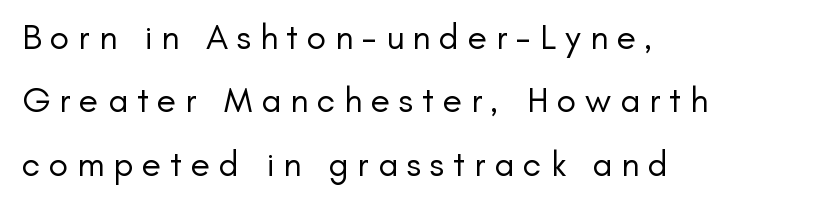
{"serif": "no", "italic": "no", "bold": "no", "weight": "regular", "width": "normal", "stroke_contrast": "low", "x_height": "small", "monospaced": "no", "underline": "no", "align": "left", "line_spacing_ratio": 1.76, "letter_spacing": "wide", "letter_spacing_em": 0.24, "glyph_px": 36}
